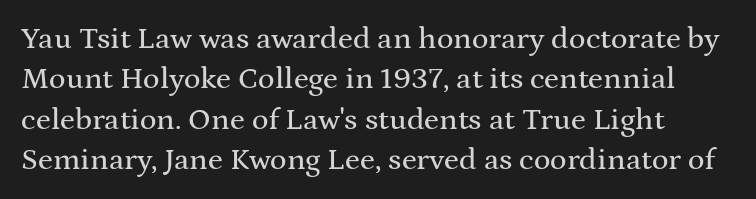
{"serif": "yes", "italic": "no", "width": "wide", "stroke_contrast": "medium", "x_height": "medium", "monospaced": "no", "underline": "no", "line_spacing": "normal", "line_spacing_ratio": 1.3, "letter_spacing": "normal", "letter_spacing_em": 0.0, "glyph_px": 31}
